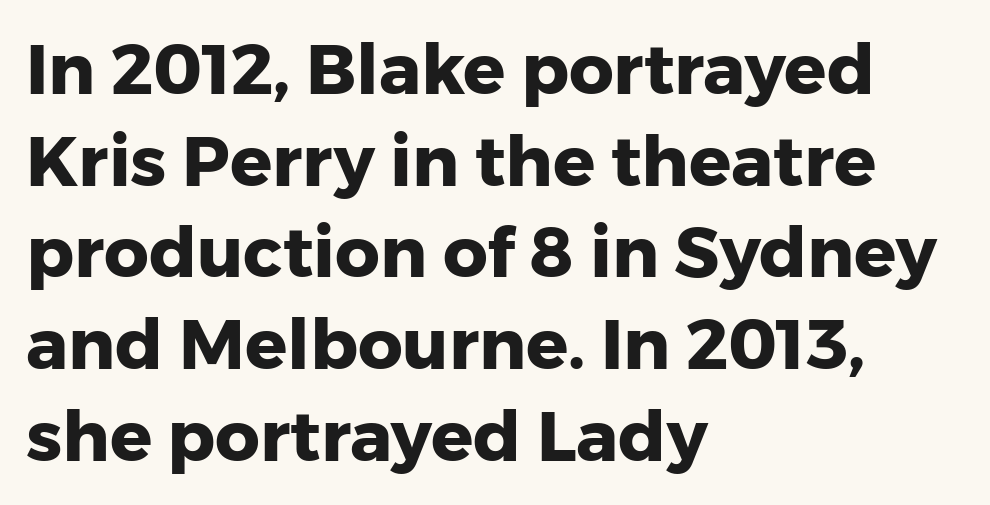
{"serif": "no", "italic": "no", "bold": "yes", "weight": "heavy", "width": "normal", "stroke_contrast": "low", "x_height": "medium", "monospaced": "no", "underline": "no", "align": "left", "line_spacing": "normal", "line_spacing_ratio": 1.31, "letter_spacing": "normal", "letter_spacing_em": 0.0, "glyph_px": 70}
